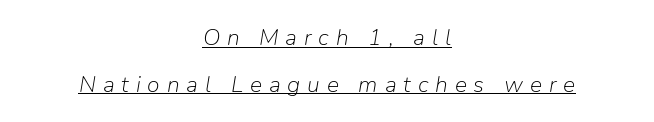
{"italic": "yes", "lean": "right", "slant_degrees": 9, "bold": "no", "underline": "yes", "align": "center", "line_spacing": "loose", "line_spacing_ratio": 2.03, "letter_spacing": "wide", "letter_spacing_em": 0.3, "glyph_px": 23}
